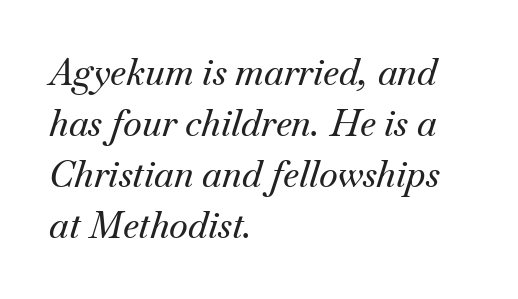
Q: Is the text italic (slanted)? A: Yes, it leans right by about 18 degrees.
Q: Is the typeface a serif or a sans-serif typeface? A: Serif.
Q: Is the text underlined? A: No.
Q: How is the paragraph aligned? A: Left-aligned.
Q: Is the spacing between letters normal or unusually wide? A: Normal.
Q: Is the spacing between lines tight, normal or loose? A: Normal.
Q: Width (condensed, normal, or wide)? A: Normal.
Q: Stroke contrast? A: Medium.
Q: x-height? A: Small.
Q: Monospaced? A: No.
